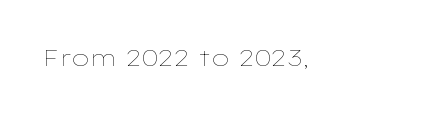
The image shows 23 px text type, upright; set normal letter spacing, not underlined.
